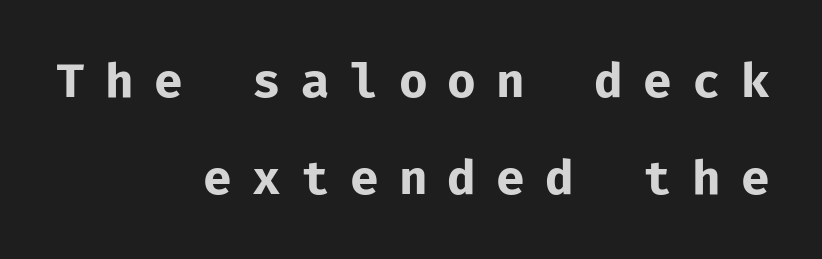
Italic: no, the glyphs are upright roman. Words appear elongated and porous because spacing is wide. Descenders are the only things crossing below the line. The typesetter chose a ragged-left arrangement here. Fixed-width glyphs throughout — classic coding-font behaviour. The glyphs in this specimen are sans serif.
